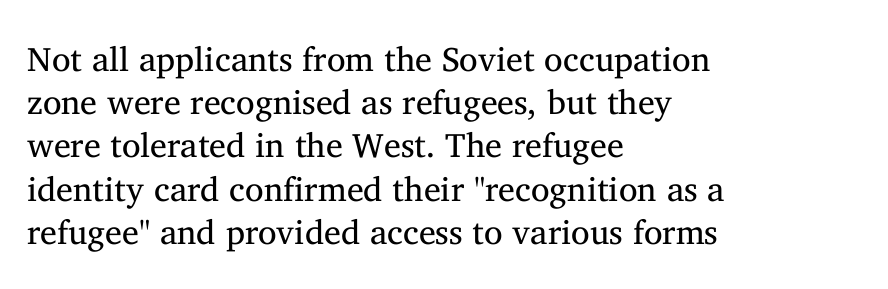
Q: Is the text bold? A: No.
Q: Is the text italic (slanted)? A: No, it is upright.
Q: Is the typeface a serif or a sans-serif typeface? A: Serif.
Q: Is the text underlined? A: No.
Q: How is the paragraph aligned? A: Left-aligned.
Q: Is the spacing between letters normal or unusually wide? A: Normal.
Q: Is the spacing between lines tight, normal or loose? A: Normal.
Q: Width (condensed, normal, or wide)? A: Normal.
Q: Stroke contrast? A: Medium.
Q: x-height? A: Medium.
Q: Monospaced? A: No.
